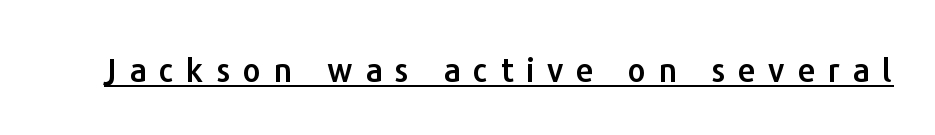
Q: Is the text italic (slanted)? A: No, it is upright.
Q: Is the typeface a serif or a sans-serif typeface? A: Sans-serif.
Q: Is the text underlined? A: Yes.
Q: Is the spacing between letters normal or unusually wide? A: Unusually wide.
Q: Width (condensed, normal, or wide)? A: Normal.
Q: Stroke contrast? A: Low.
Q: x-height? A: Medium.
Q: Monospaced? A: No.
